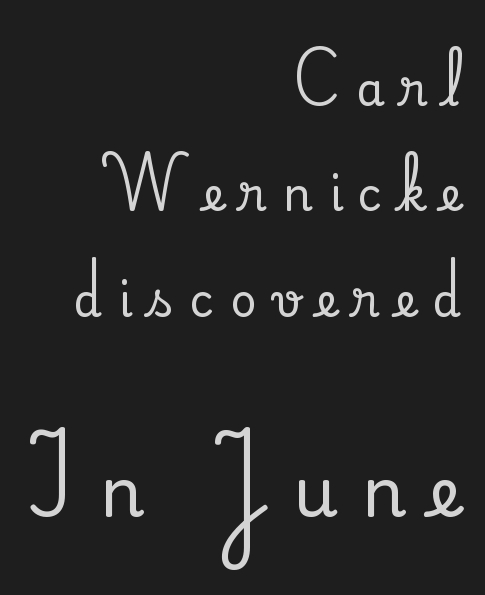
Q: Is the text italic (slanted)? A: No, it is upright.
Q: Is the typeface a serif or a sans-serif typeface? A: Serif.
Q: Is the text underlined? A: No.
Q: How is the paragraph aligned? A: Right-aligned.
Q: Is the spacing between letters normal or unusually wide? A: Unusually wide.
Q: Is the spacing between lines tight, normal or loose? A: Loose.
Q: Which block of text is set in a larger size, the first (top) or the second (bottom)? A: The second (bottom) one.
Q: Width (condensed, normal, or wide)? A: Normal.
Q: Stroke contrast? A: Medium.
Q: x-height? A: Small.
Q: Monospaced? A: No.
